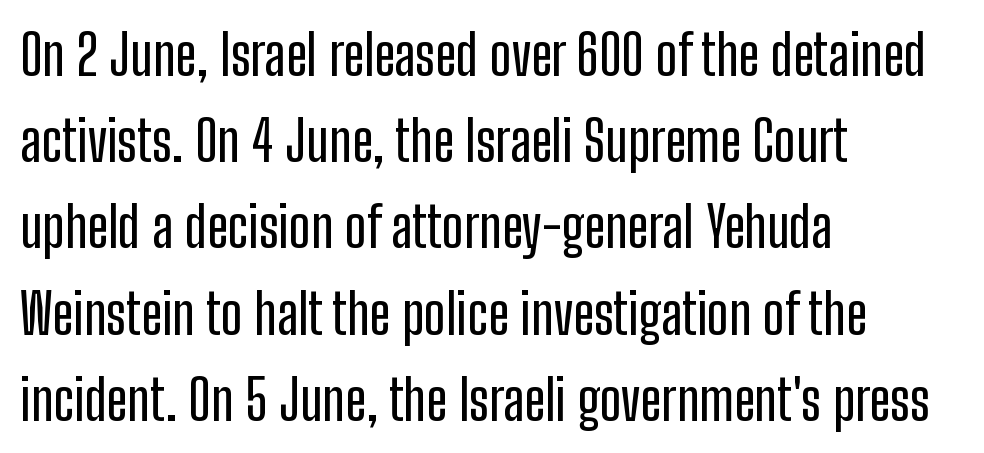
The image shows 56 px condensed sans-serif type, upright; set left-aligned, normal line spacing (1.54x), normal letter spacing, not underlined; low stroke contrast and a medium x-height.
